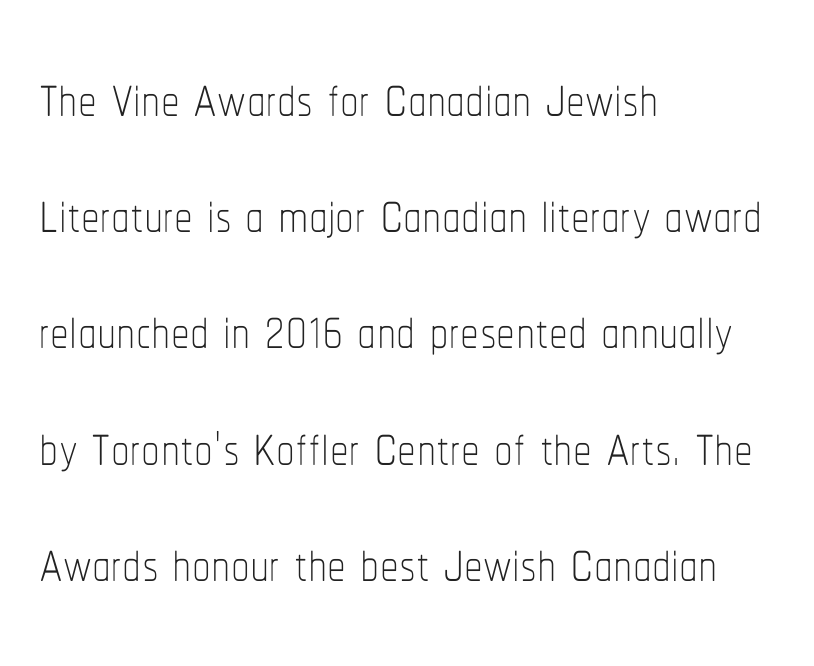
Spacing verdict: proportional, widths tailored to each character. Typeset ragged right — the left edge is the straight one. Weight: not bold — regular or lighter. Regular leading.
